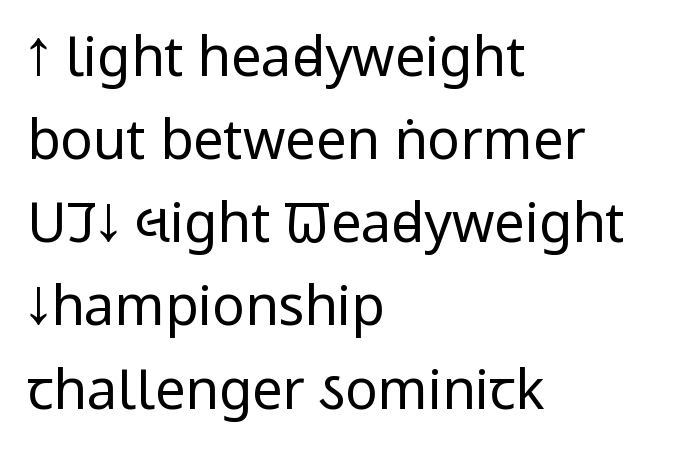
{"serif": "no", "italic": "no", "bold": "no", "weight": "regular", "width": "condensed", "stroke_contrast": "low", "x_height": "large", "monospaced": "no", "underline": "no", "align": "left", "line_spacing": "normal", "line_spacing_ratio": 1.54, "letter_spacing": "normal", "letter_spacing_em": 0.0, "glyph_px": 54}
